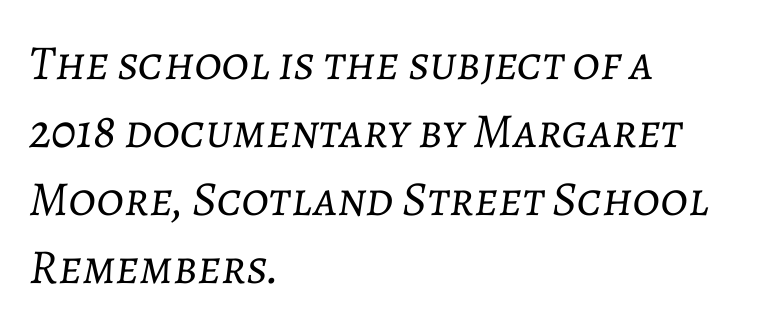
{"italic": "yes", "lean": "right", "slant_degrees": 7, "bold": "no", "weight": "light", "width": "normal", "stroke_contrast": "low", "x_height": "medium", "monospaced": "no", "underline": "no", "align": "left", "line_spacing": "normal", "line_spacing_ratio": 1.39, "letter_spacing": "normal", "letter_spacing_em": 0.0, "glyph_px": 49}
